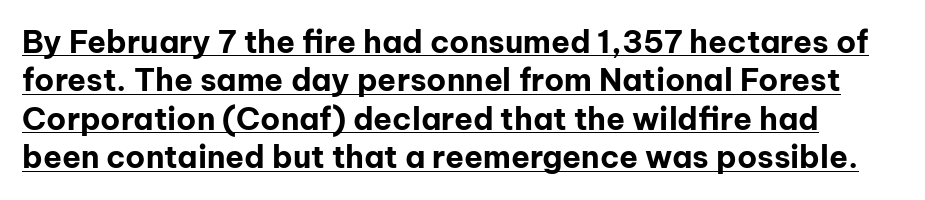
Q: Is the text bold? A: Yes.
Q: Is the text italic (slanted)? A: No, it is upright.
Q: Is the typeface a serif or a sans-serif typeface? A: Sans-serif.
Q: Is the text underlined? A: Yes.
Q: Is the spacing between letters normal or unusually wide? A: Normal.
Q: Width (condensed, normal, or wide)? A: Normal.
Q: Stroke contrast? A: Low.
Q: x-height? A: Medium.
Q: Monospaced? A: No.
